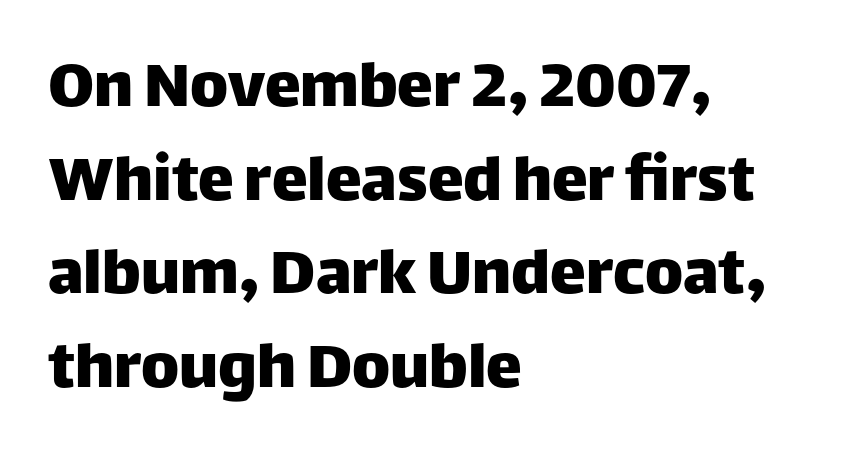
The image shows 72 px sans-serif type, upright; set left-aligned, normal line spacing (1.3x), normal letter spacing, not underlined; low stroke contrast and a large x-height.
